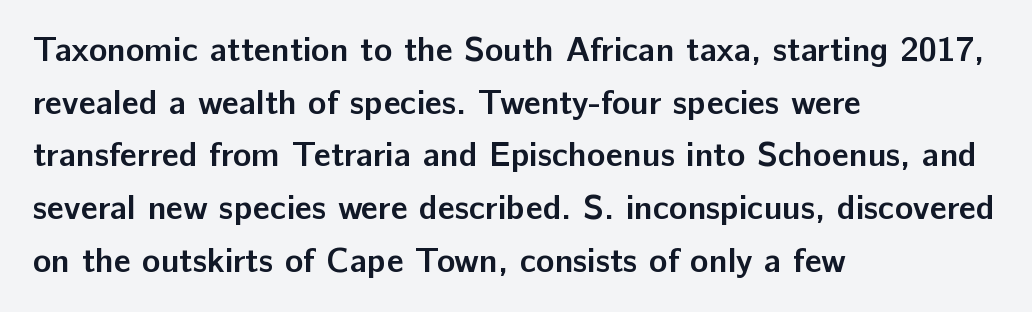
The image shows 34 px semibold sans-serif type, upright; set left-aligned, normal line spacing (1.55x), normal letter spacing, not underlined; low stroke contrast and a medium x-height.
